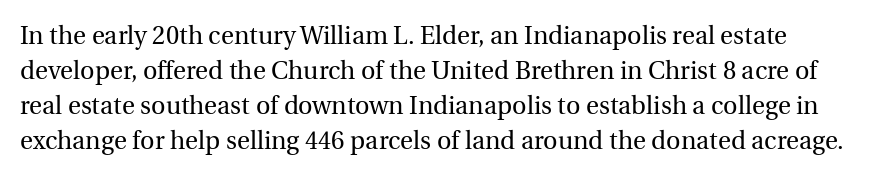
Nobody drew a line under any word here. The passage is arranged the way most books set body copy — flush left. Is the stroke heavy? The answer is a plain regular-or-lighter. Nobody touched the tracking dial on this one. A roman cut, with each character standing at attention. The space between consecutive lines is moderate.
